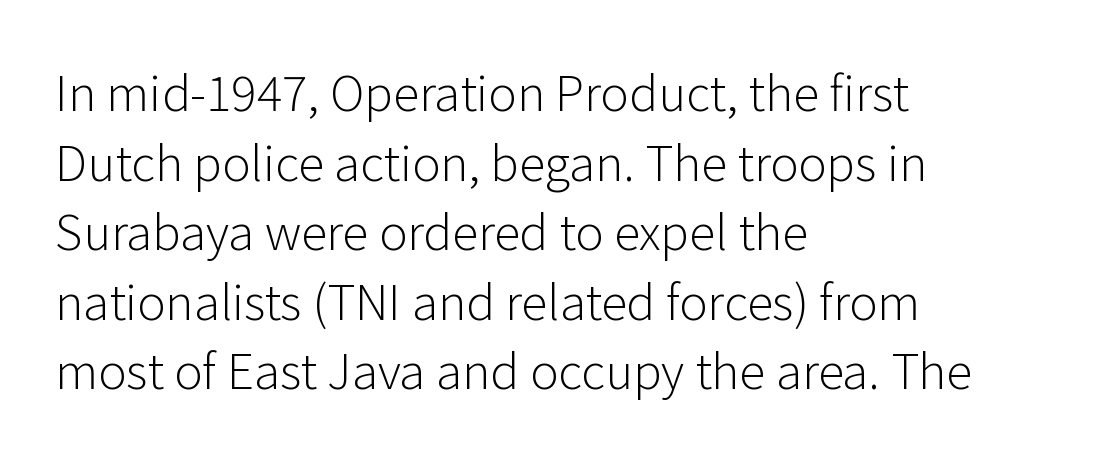
Honestly, there is no underline to notice here at all. Short and long lines alike share a common starting point at left. This sample uses an upright cut, with every glyph sitting square on the baseline. Students, note that the glyphs here touch the page at normal intervals.
